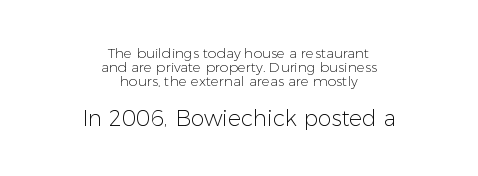
The image shows 22 px text type, upright; set centered, tight line spacing (1.0x), normal letter spacing, not underlined; the second (bottom) block is 1.57x larger.
